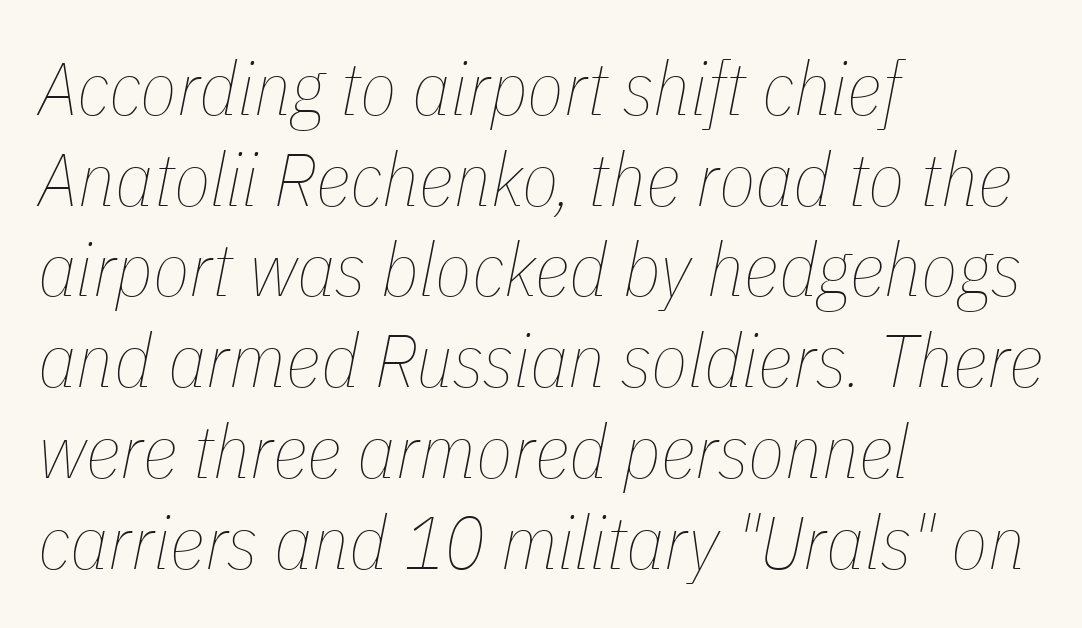
{"italic": "yes", "lean": "right", "slant_degrees": 11, "bold": "no", "weight": "thin", "width": "condensed", "stroke_contrast": "low", "x_height": "medium", "monospaced": "no", "underline": "no", "align": "left", "line_spacing_ratio": 1.21, "letter_spacing": "normal", "letter_spacing_em": 0.0, "glyph_px": 75}
